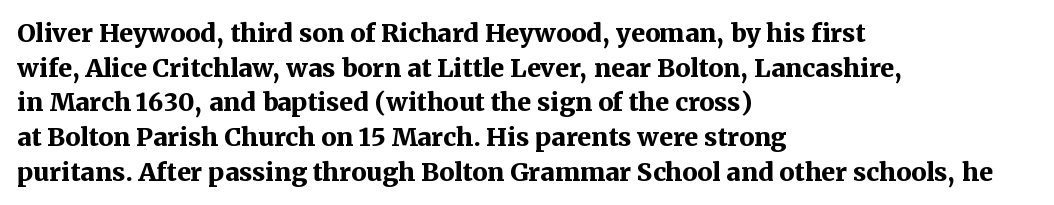
The type sits square on the baseline with zero lean. Summary of weight: heavy, a full bold. Rule under the text: the space is simply empty. Is the letter spacing exaggerated? No — it looks like the ordinary default.
